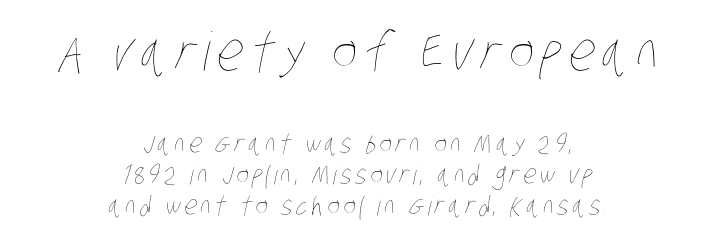
{"bold": "no", "weight": "thin", "width": "condensed", "stroke_contrast": "low", "x_height": "large", "monospaced": "no", "underline": "no", "align": "center", "line_spacing_ratio": 1.19, "larger_block": "first", "size_ratio": 2.04, "glyph_px": 53}
